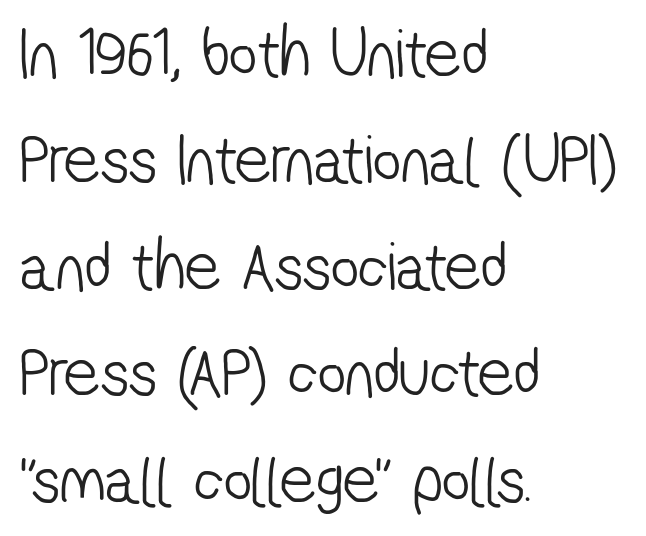
Quick note: interline space is typical. Compared with typical body copy, the letter spacing here is the same. The face used here is proportionally spaced, like ordinary book or web type. Letterform terminals end flat and unadorned throughout the passage. Left-aligned paragraph, ragged on the right. Nobody drew a line under any word here.
